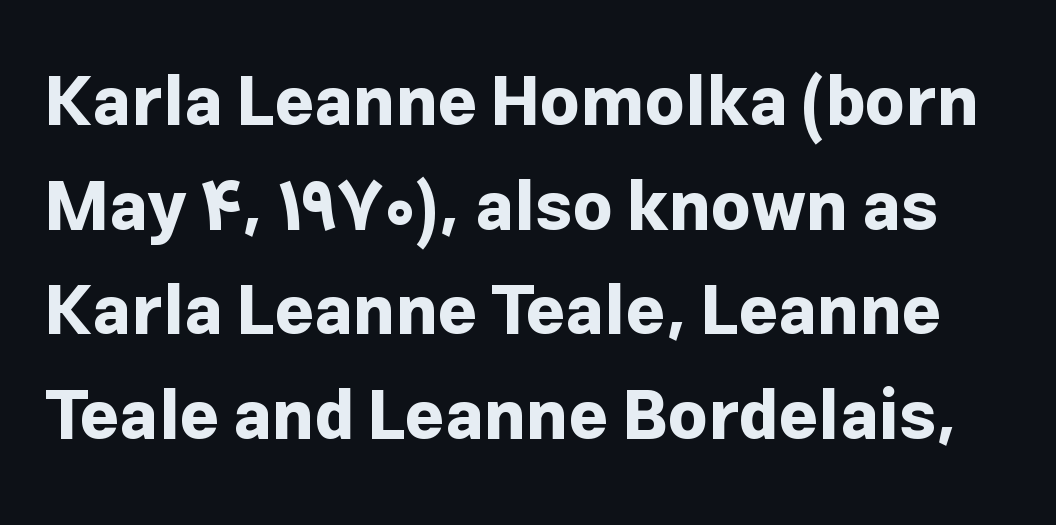
{"serif": "no", "italic": "no", "bold": "yes", "weight": "bold", "width": "normal", "stroke_contrast": "low", "x_height": "medium", "monospaced": "no", "underline": "no", "line_spacing": "normal", "line_spacing_ratio": 1.54, "letter_spacing": "normal", "letter_spacing_em": 0.0, "glyph_px": 68}
